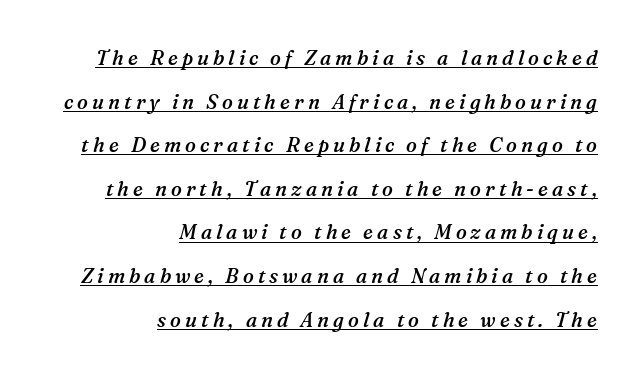
The image shows 20 px text type, italic (leaning right); set right-aligned, loose line spacing (2.18x), unusually wide letter spacing (+0.2 em), underlined.
